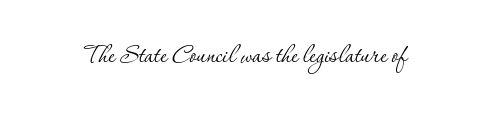
The image shows 32 px thin serif type; set normal letter spacing, not underlined; low stroke contrast and a small x-height.
